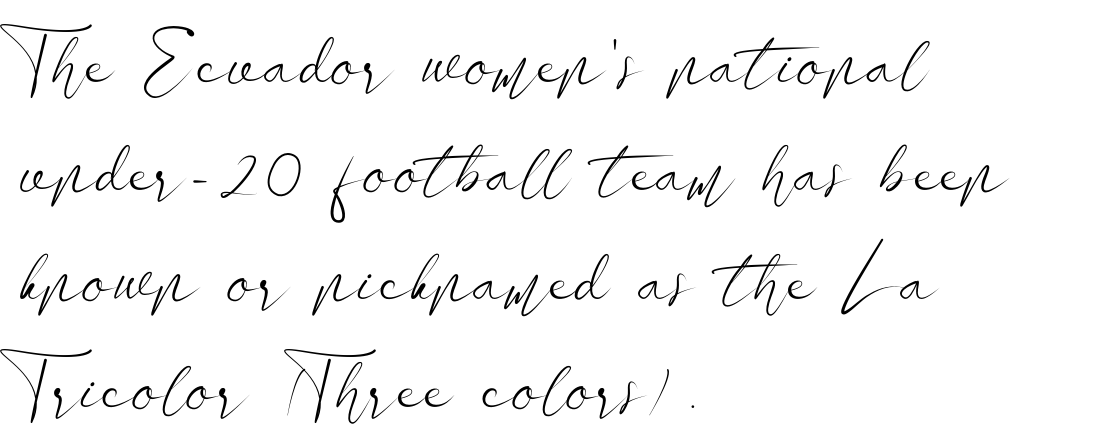
Q: Is the text bold? A: No.
Q: Is the text italic (slanted)? A: Yes.
Q: Is the typeface a serif or a sans-serif typeface? A: Sans-serif.
Q: Is the text underlined? A: No.
Q: How is the paragraph aligned? A: Left-aligned.
Q: Is the spacing between letters normal or unusually wide? A: Normal.
Q: Is the spacing between lines tight, normal or loose? A: Normal.
Q: Width (condensed, normal, or wide)? A: Wide.
Q: Stroke contrast? A: Low.
Q: x-height? A: Small.
Q: Monospaced? A: No.
